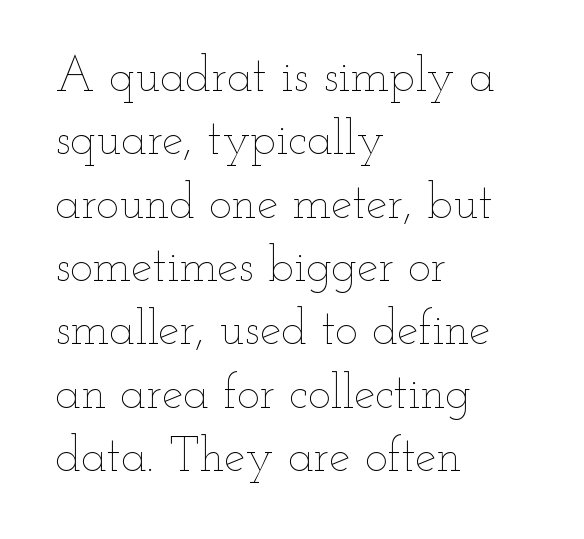
Rendered with straight, roman letterforms. Normally led — the rows are evenly, conventionally spaced. The gap between lines stays unmarked. Nothing unusual about the tracking: characters are spaced as the font intends.
